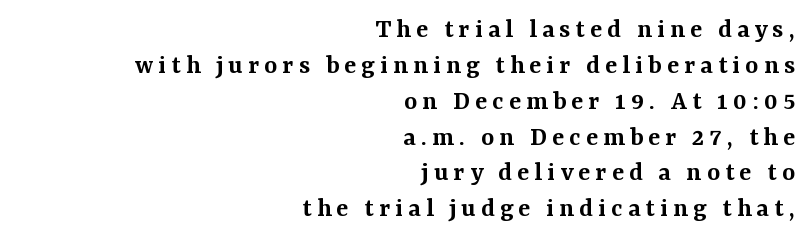
This rendering features lettering with no underline. Where is the straight margin? On the right. The typeface chosen for these lines features serifs. Leading matches the norm, producing a regular column. The glyphs have the mass of a demibold cut, below bold.
